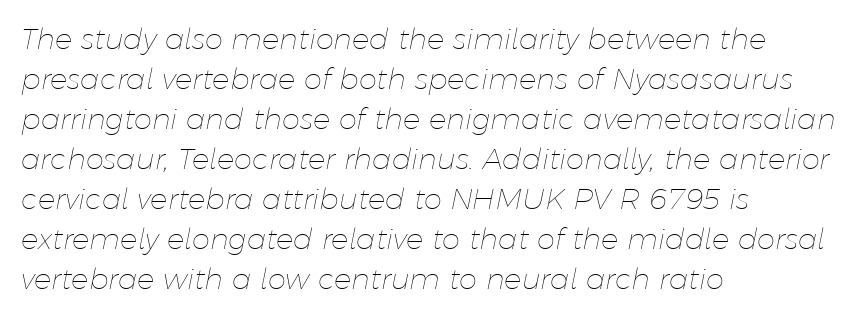
Q: Is the text bold? A: No.
Q: Is the text italic (slanted)? A: Yes, it leans right by about 11 degrees.
Q: Is the text underlined? A: No.
Q: How is the paragraph aligned? A: Left-aligned.
Q: Is the spacing between letters normal or unusually wide? A: Normal.
Q: Is the spacing between lines tight, normal or loose? A: Normal.
Q: Width (condensed, normal, or wide)? A: Normal.
Q: Stroke contrast? A: Low.
Q: x-height? A: Medium.
Q: Monospaced? A: No.
